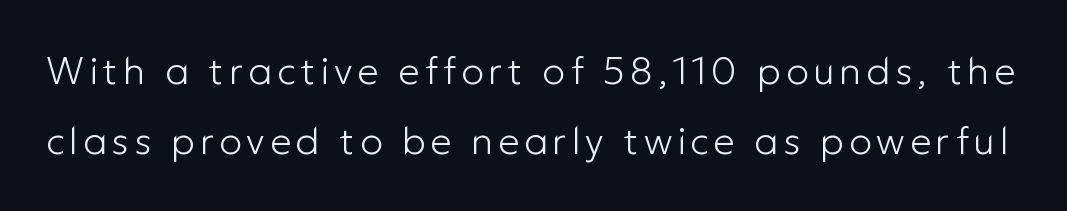
Q: Is the text bold? A: No.
Q: Is the text italic (slanted)? A: No, it is upright.
Q: Is the typeface a serif or a sans-serif typeface? A: Sans-serif.
Q: Is the text underlined? A: No.
Q: Width (condensed, normal, or wide)? A: Normal.
Q: Stroke contrast? A: Low.
Q: x-height? A: Medium.
Q: Monospaced? A: No.
